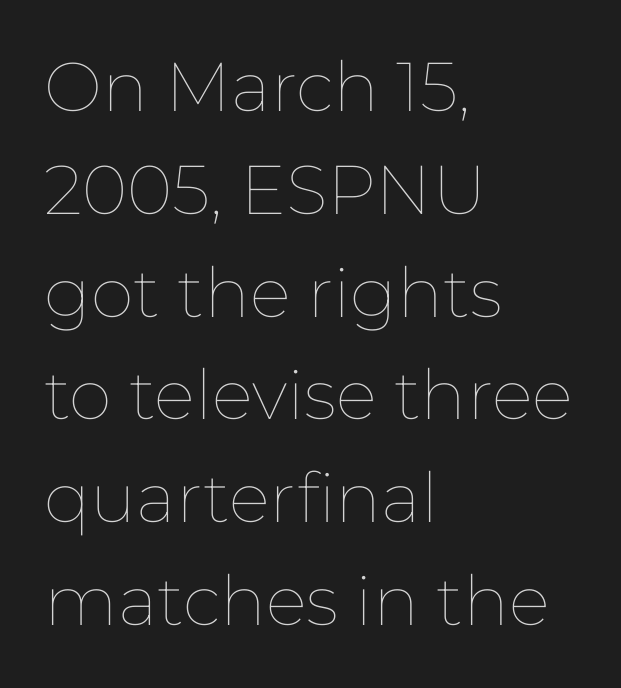
The letters look calm and open, with moderate or lighter stems. Underlining? Definitely not there. Standard letterfit; no display-style spreading of the glyphs. The paragraph has a hard left edge and a soft right edge. Horizontal bands of white between lines are of average thickness. The typography opts for an upright posture over an oblique one.
